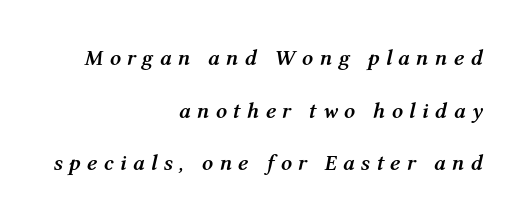
The leading is generous, giving the passage an open texture. Tall strokes in this sample are angled rather than plumb. This sample is right-justified, so line beginnings fall wherever the words allow. Is the letter spacing exaggerated? Yes — the characters are pushed far apart.
